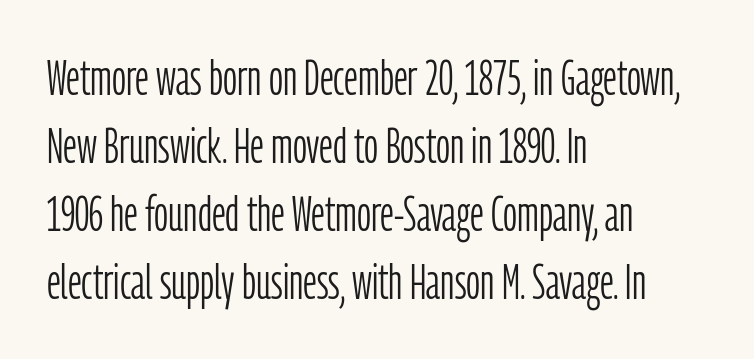
Nope, not italic — everything's standing straight. The tracking reads as untouched default to a designer's eye. Note: no serifs on the glyphs. Normally led — the rows are evenly, conventionally spaced.
